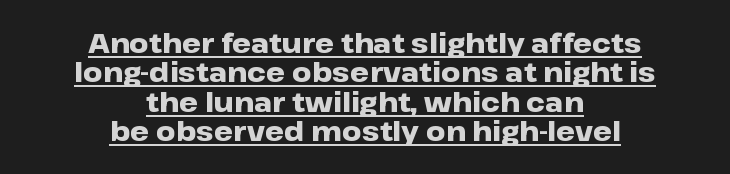
{"italic": "no", "bold": "yes", "underline": "yes", "align": "center", "line_spacing": "tight", "line_spacing_ratio": 1.09, "letter_spacing": "normal", "letter_spacing_em": 0.0, "glyph_px": 27}
